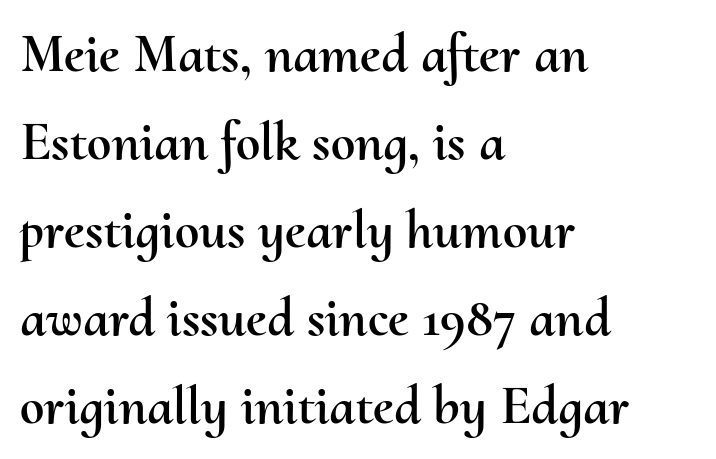
Each row of text sits above clean, open space. Each line starts at the same left margin while the right side varies. The tracking reads as untouched default to a designer's eye. Is there much room between lines? A standard amount, neither cramped nor airy. Posture: upright roman. The rendering uses natural spacing where letterforms have individual widths.
